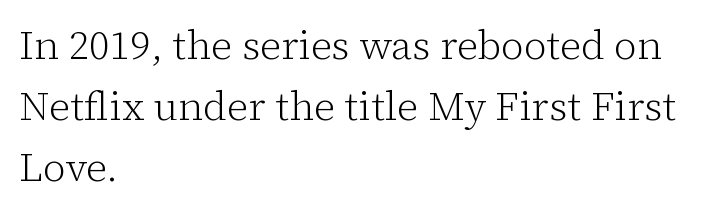
Is this a fixed-width face? No — the glyphs have proportional, varying widths. Summary of weight: not heavy and not bold. Notice how the passage keeps a crisp vertical edge on the left only. Little horizontal feet cap the strokes, marking this as serif type.
